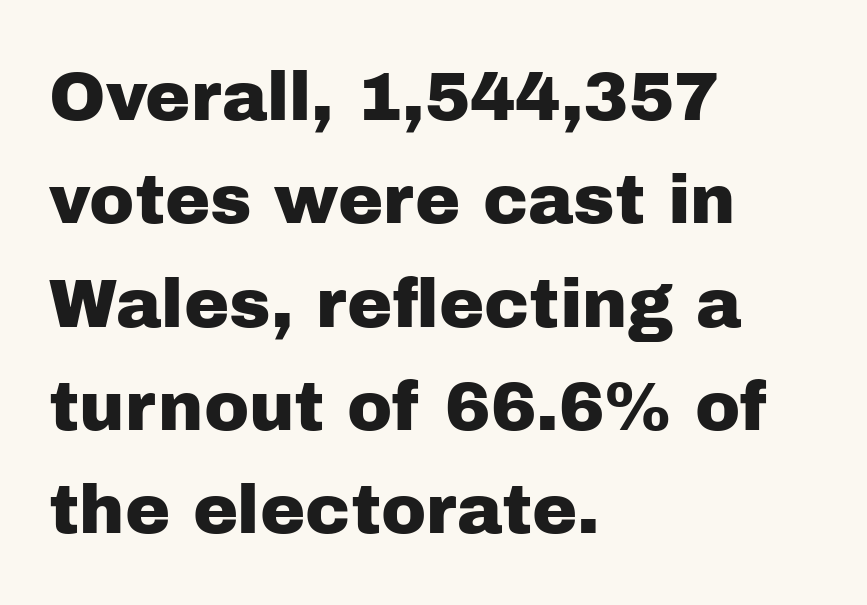
Q: Is the text italic (slanted)? A: No, it is upright.
Q: Is the typeface a serif or a sans-serif typeface? A: Sans-serif.
Q: Is the text underlined? A: No.
Q: How is the paragraph aligned? A: Left-aligned.
Q: Is the spacing between letters normal or unusually wide? A: Normal.
Q: Is the spacing between lines tight, normal or loose? A: Normal.
Q: Width (condensed, normal, or wide)? A: Normal.
Q: Stroke contrast? A: Low.
Q: x-height? A: Medium.
Q: Monospaced? A: No.
